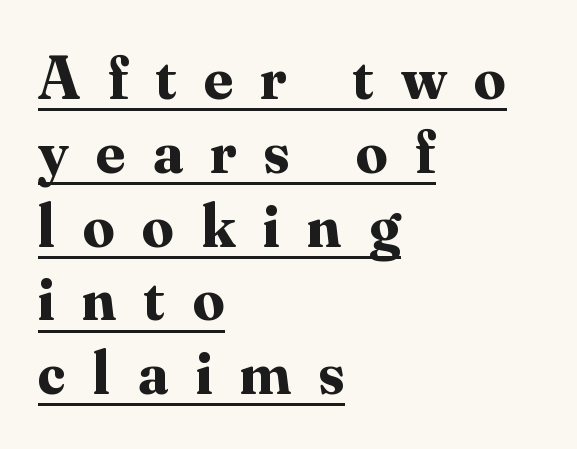
{"serif": "yes", "italic": "no", "bold": "yes", "weight": "bold", "width": "normal", "stroke_contrast": "medium", "x_height": "small", "monospaced": "no", "underline": "yes", "align": "left", "line_spacing_ratio": 1.19, "letter_spacing": "wide", "letter_spacing_em": 0.45, "glyph_px": 62}
